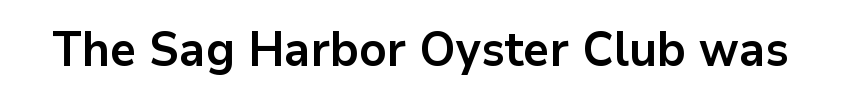
Letterform terminals end flat and unadorned throughout the passage. The gaps between neighbouring characters are ordinary and unremarkable. Each letter keeps its own natural width here, so spacing adapts to shape. Quick note: underline off. Heavy-handed strokes throughout: this text is bold. Posture: straight, roman, zero tilt.
